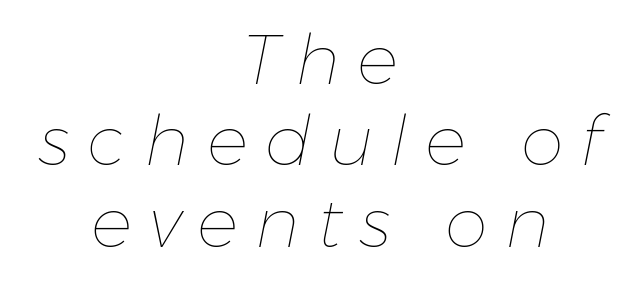
The image shows 69 px thin type, italic (leaning right); set centered, line spacing 1.18x, unusually wide letter spacing (+0.25 em), not underlined; low stroke contrast and a medium x-height.
